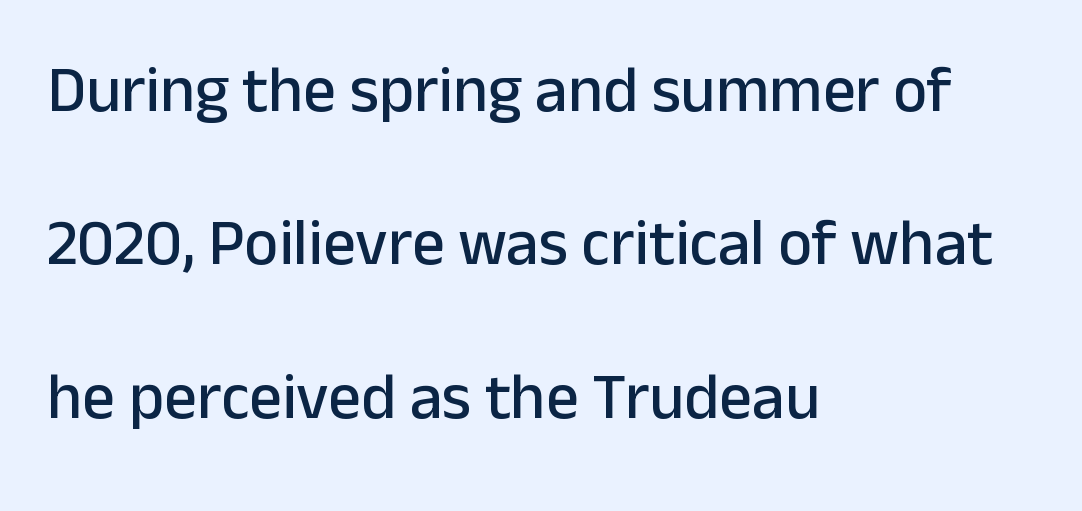
Q: Is the text italic (slanted)? A: No, it is upright.
Q: Is the typeface a serif or a sans-serif typeface? A: Sans-serif.
Q: Is the text underlined? A: No.
Q: How is the paragraph aligned? A: Left-aligned.
Q: Is the spacing between letters normal or unusually wide? A: Normal.
Q: Is the spacing between lines tight, normal or loose? A: Loose.
Q: Width (condensed, normal, or wide)? A: Normal.
Q: Stroke contrast? A: Low.
Q: x-height? A: Medium.
Q: Monospaced? A: No.
